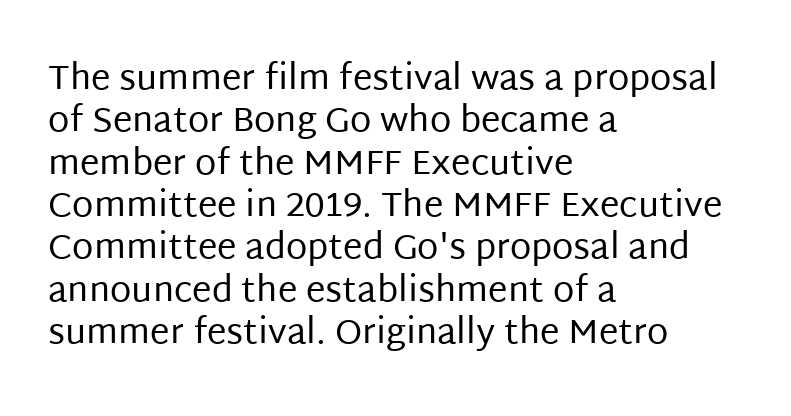
Q: Is the text bold? A: No.
Q: Is the text italic (slanted)? A: No, it is upright.
Q: Is the typeface a serif or a sans-serif typeface? A: Sans-serif.
Q: Is the text underlined? A: No.
Q: How is the paragraph aligned? A: Left-aligned.
Q: Is the spacing between letters normal or unusually wide? A: Normal.
Q: Width (condensed, normal, or wide)? A: Normal.
Q: Stroke contrast? A: Low.
Q: x-height? A: Large.
Q: Monospaced? A: No.
